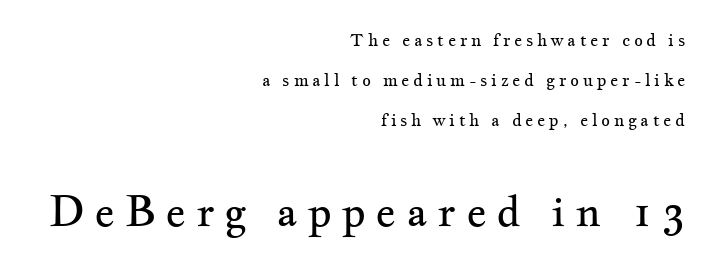
{"serif": "yes", "italic": "no", "bold": "no", "weight": "regular", "width": "wide", "stroke_contrast": "medium", "x_height": "small", "monospaced": "no", "underline": "no", "align": "right", "line_spacing": "loose", "line_spacing_ratio": 2.34, "letter_spacing": "wide", "letter_spacing_em": 0.22, "larger_block": "second", "size_ratio": 2.53, "glyph_px": 43}
